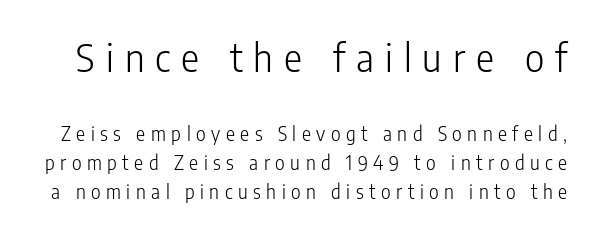
Check under the words: just untouched page. Note: no serifs on the glyphs. This layout puts the oversized block above and the modest block below. Think standard paragraph weight, or any step lighter than that. The rendering uses a moderate line-height, typical for paragraphs. Is the letter spacing exaggerated? Yes — the characters are pushed far apart.
